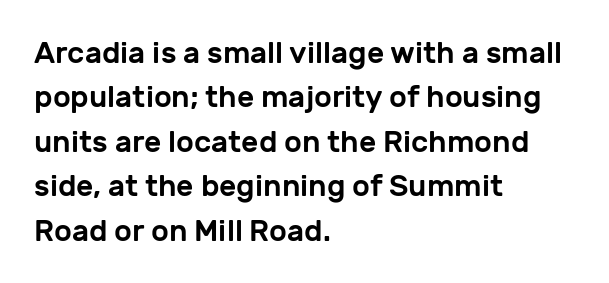
{"serif": "no", "italic": "no", "width": "normal", "stroke_contrast": "low", "x_height": "medium", "monospaced": "no", "underline": "no", "align": "left", "line_spacing": "normal", "line_spacing_ratio": 1.48, "letter_spacing": "normal", "letter_spacing_em": 0.0, "glyph_px": 30}
